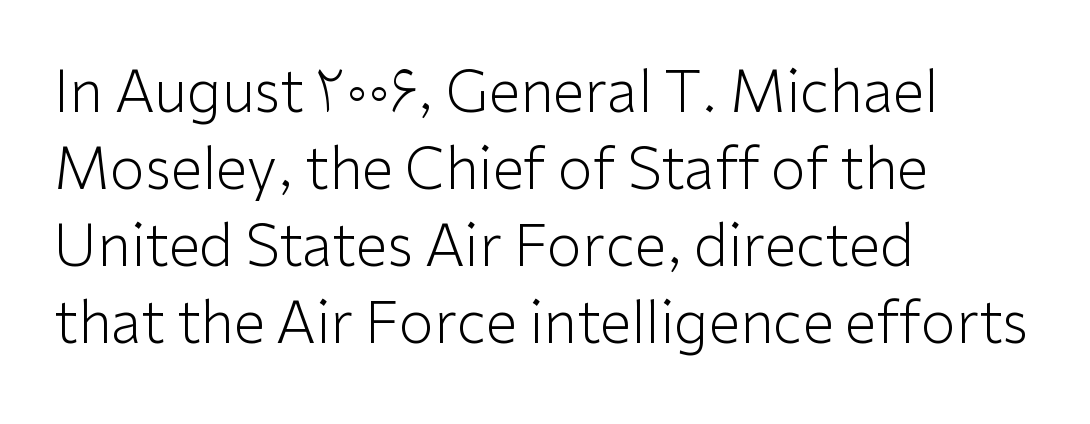
The image shows 57 px light sans-serif type, upright; set left-aligned, normal line spacing (1.35x), normal letter spacing, not underlined; low stroke contrast and a medium x-height.
